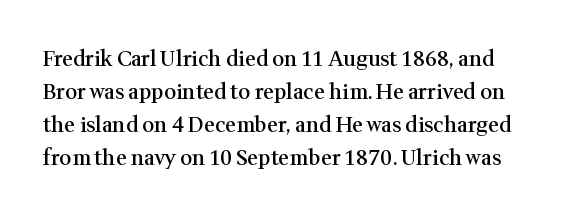
{"italic": "no", "bold": "semi", "underline": "no", "line_spacing": "normal", "line_spacing_ratio": 1.57, "letter_spacing": "normal", "letter_spacing_em": 0.0, "glyph_px": 21}
